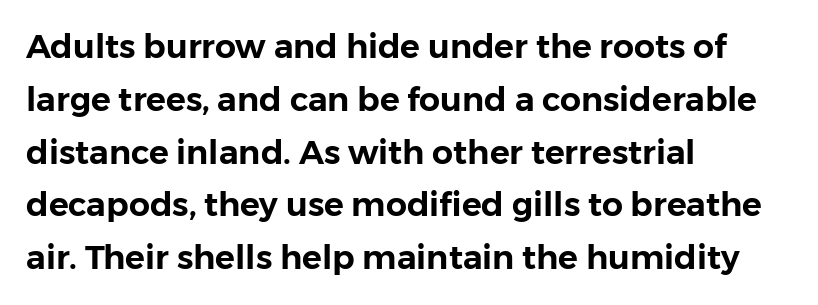
The image shows 33 px sans-serif type, upright; set left-aligned, normal line spacing (1.6x), normal letter spacing, not underlined; low stroke contrast and a medium x-height.
